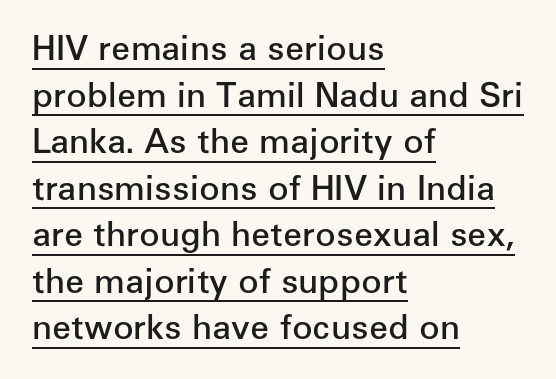
{"serif": "no", "italic": "no", "bold": "semi", "weight": "semibold", "width": "normal", "stroke_contrast": "low", "x_height": "medium", "monospaced": "no", "underline": "yes", "align": "left", "line_spacing": "normal", "line_spacing_ratio": 1.37, "letter_spacing": "normal", "letter_spacing_em": 0.0, "glyph_px": 34}
